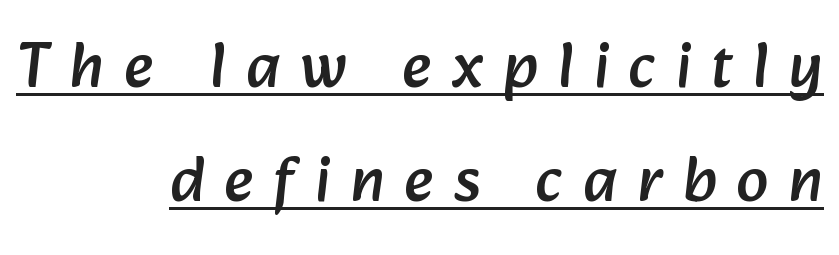
Think of a printed novel: that variable character pitch is what you see here. Decoration check: the copy is underlined. The rendering anchors every line to the right-hand side. Spacing between characters has been opened up far beyond the box default. Unlike a traditional serif, this face leaves its strokes unadorned.
